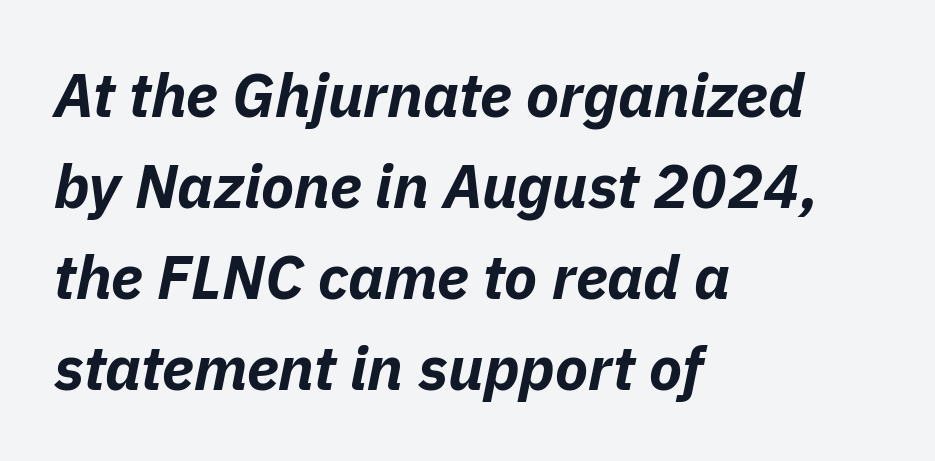
Q: Is the text bold? A: Yes.
Q: Is the text italic (slanted)? A: Yes, it leans right by about 11 degrees.
Q: Is the text underlined? A: No.
Q: How is the paragraph aligned? A: Left-aligned.
Q: Is the spacing between letters normal or unusually wide? A: Normal.
Q: Is the spacing between lines tight, normal or loose? A: Normal.
Q: Width (condensed, normal, or wide)? A: Normal.
Q: Stroke contrast? A: Low.
Q: x-height? A: Medium.
Q: Monospaced? A: No.
